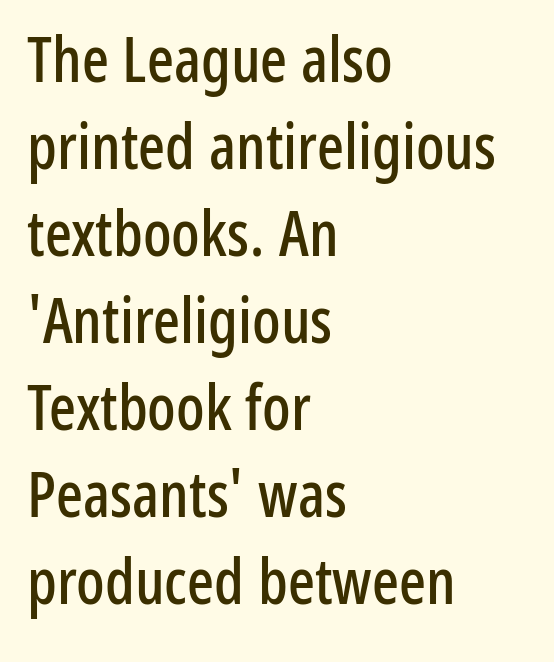
The image shows 63 px condensed sans-serif type, upright; set left-aligned, normal line spacing (1.38x), normal letter spacing, not underlined; low stroke contrast and a medium x-height.
